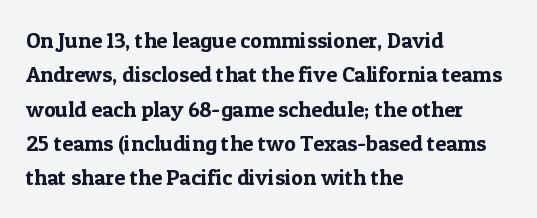
Teacher's note: observe the even left margin — that is flush-left alignment. The passage shown has conventional tracking throughout. It's the straight-up-and-down kind of type. The block of text has a typical density, with ordinary space between rows. The area under the type is left untouched.
